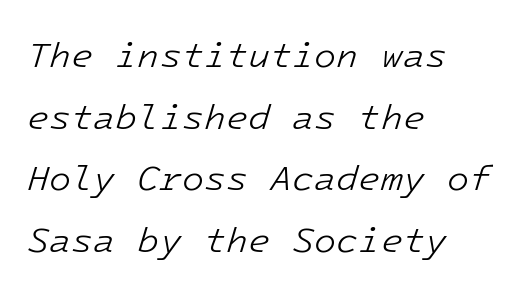
Q: Is the text bold? A: No.
Q: Is the text italic (slanted)? A: Yes, it leans right by about 16 degrees.
Q: Is the text underlined? A: No.
Q: How is the paragraph aligned? A: Left-aligned.
Q: Is the spacing between letters normal or unusually wide? A: Normal.
Q: Width (condensed, normal, or wide)? A: Normal.
Q: Stroke contrast? A: Low.
Q: x-height? A: Medium.
